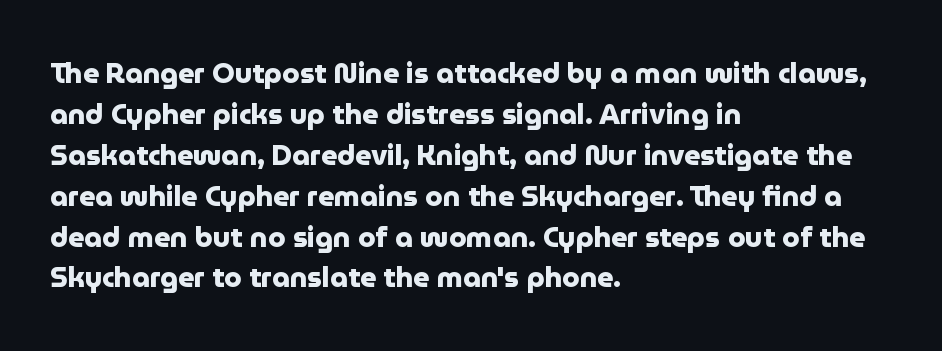
Italic: no, the glyphs are upright roman. In CSS terms this would be text-align: left. Heavy-handed strokes throughout: this text is bold. Nothing sits at the stroke ends, so this counts as sans-serif.
